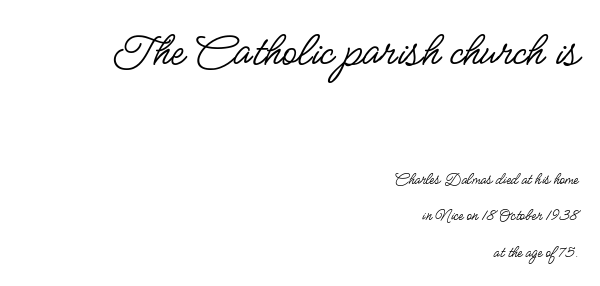
The image shows 50 px regular-weight, condensed sans-serif type; set right-aligned, loose line spacing (2.14x), normal letter spacing, not underlined; the first (top) block is 2.94x larger; low stroke contrast and a small x-height.
